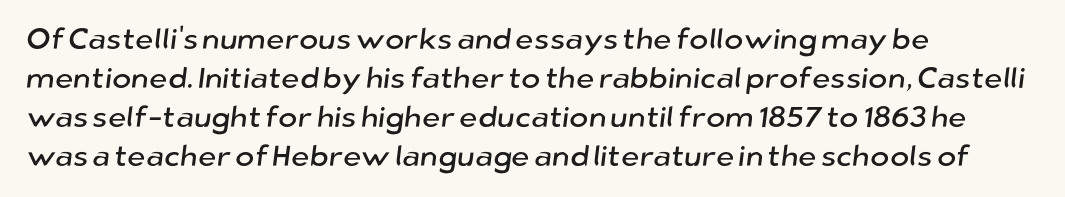
The image shows 29 px sans-serif type; set left-aligned, normal line spacing (1.34x), normal letter spacing, not underlined; low stroke contrast and a medium x-height.
